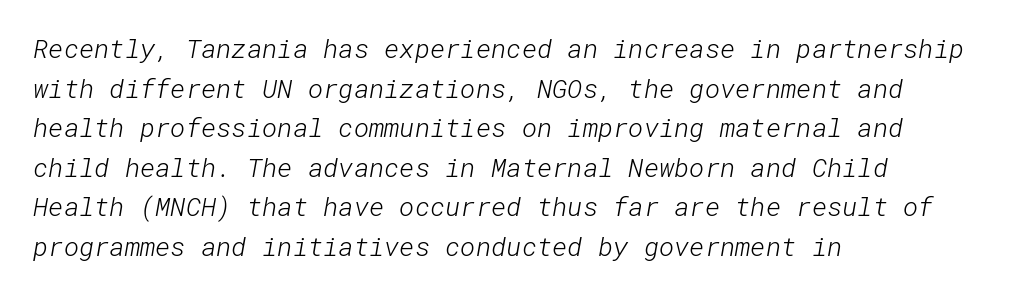
Q: Is the text bold? A: No.
Q: Is the text underlined? A: No.
Q: How is the paragraph aligned? A: Left-aligned.
Q: Is the spacing between letters normal or unusually wide? A: Normal.
Q: Is the spacing between lines tight, normal or loose? A: Normal.
